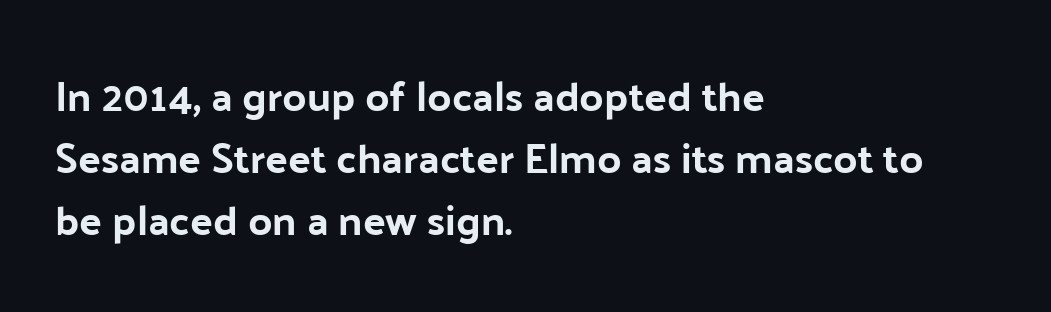
{"serif": "no", "italic": "no", "width": "normal", "stroke_contrast": "low", "x_height": "medium", "monospaced": "no", "underline": "no", "align": "left", "line_spacing": "normal", "line_spacing_ratio": 1.48, "letter_spacing": "normal", "letter_spacing_em": 0.0, "glyph_px": 42}
